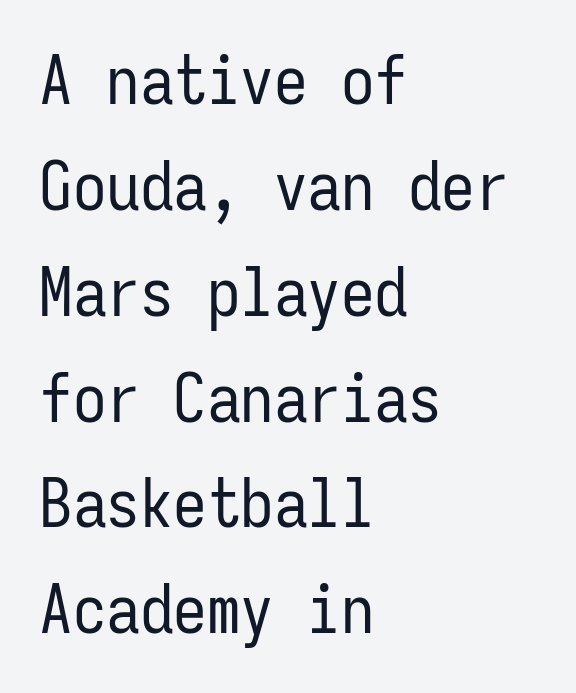
Fixed-width glyphs throughout — classic coding-font behaviour. Are there feet on the stems? There aren't — it's a sans. Glyph-to-glyph distance matches everyday printed text. The line-height multiplier appears to be the usual default. The paragraph shown leans on its left margin. The face looks like a standard text weight, possibly lighter.
